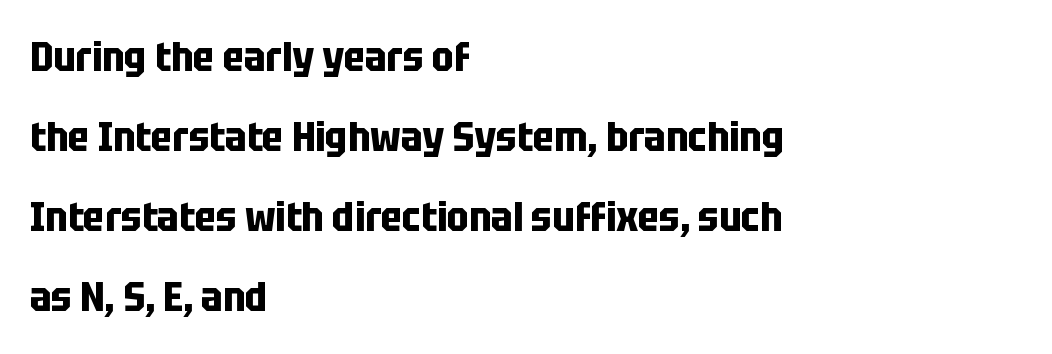
The image shows 41 px bold, condensed sans-serif type, upright; set left-aligned, loose line spacing (1.95x), normal letter spacing, not underlined; low stroke contrast and a large x-height.
